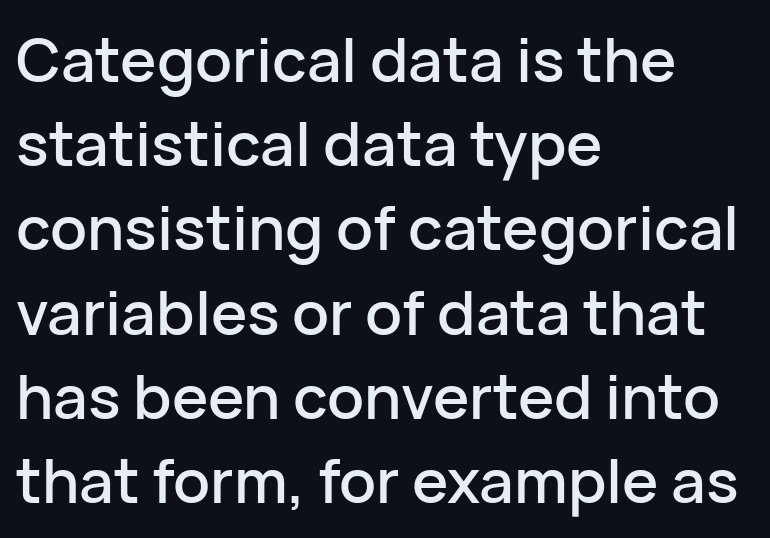
Q: Is the text italic (slanted)? A: No, it is upright.
Q: Is the typeface a serif or a sans-serif typeface? A: Sans-serif.
Q: Is the text underlined? A: No.
Q: How is the paragraph aligned? A: Left-aligned.
Q: Is the spacing between letters normal or unusually wide? A: Normal.
Q: Is the spacing between lines tight, normal or loose? A: Normal.
Q: Width (condensed, normal, or wide)? A: Normal.
Q: Stroke contrast? A: Low.
Q: x-height? A: Medium.
Q: Monospaced? A: No.
